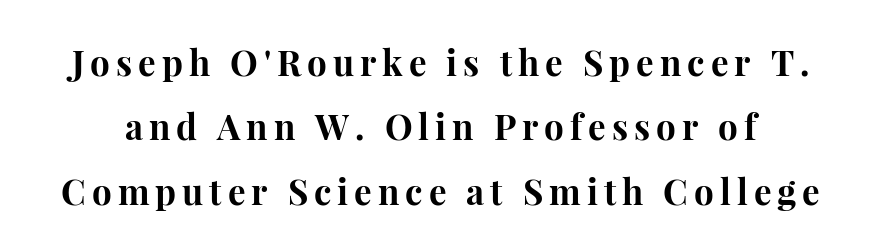
The passage shown is typed in a proportional face where columns would drift. Strong, thick strokes mark this as bold type. Quick note: not italic, upright. A clean baseline with only descenders dipping below it. Serif or sans? Serif — the stroke terminals have little feet.
